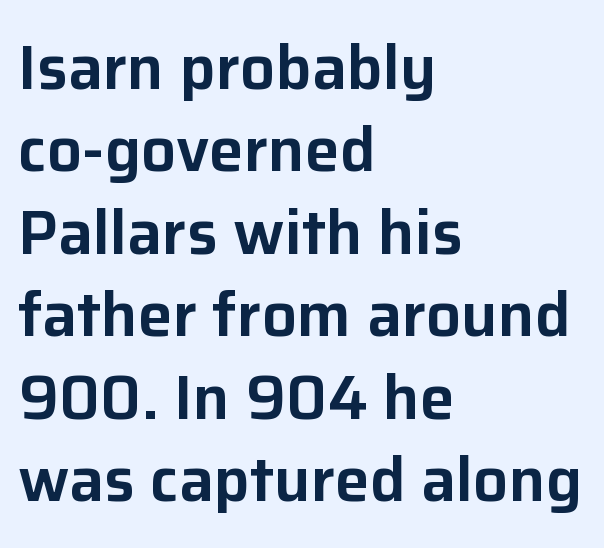
Do the characters align in a grid? No, the font is proportional. The letters stand upright; this is a roman face. Summary of vertical rhythm: regular, with standard interline spacing. Note: no serifs on the glyphs. Standard letterfit; no display-style spreading of the glyphs. Compared with a centered layout, this one pins lines to the left instead.
